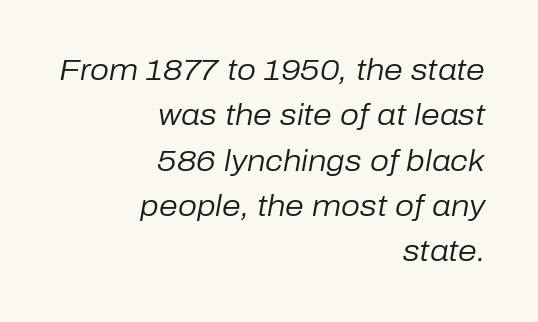
Q: Is the text bold? A: No.
Q: Is the text italic (slanted)? A: Yes, it leans right by about 10 degrees.
Q: Is the text underlined? A: No.
Q: How is the paragraph aligned? A: Right-aligned.
Q: Is the spacing between letters normal or unusually wide? A: Normal.
Q: Is the spacing between lines tight, normal or loose? A: Normal.
Q: Width (condensed, normal, or wide)? A: Normal.
Q: Stroke contrast? A: Low.
Q: x-height? A: Medium.
Q: Monospaced? A: No.
